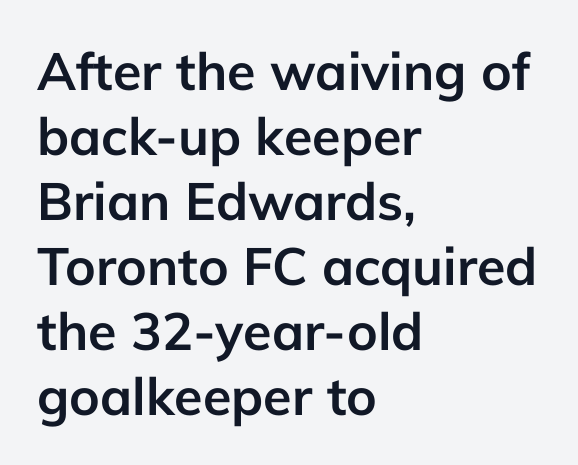
{"serif": "no", "italic": "no", "bold": "yes", "weight": "semibold", "width": "normal", "stroke_contrast": "low", "x_height": "medium", "monospaced": "no", "underline": "no", "align": "left", "line_spacing": "normal", "line_spacing_ratio": 1.25, "letter_spacing": "normal", "letter_spacing_em": 0.0, "glyph_px": 52}
